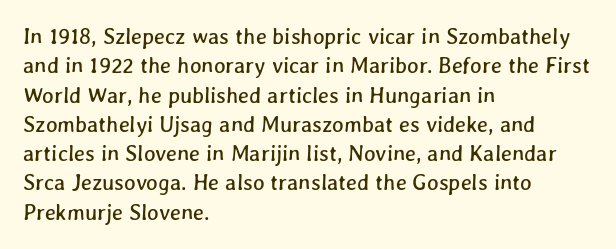
{"underline": "no", "align": "left", "line_spacing": "normal", "line_spacing_ratio": 1.33, "letter_spacing": "normal", "letter_spacing_em": 0.0, "glyph_px": 22}
